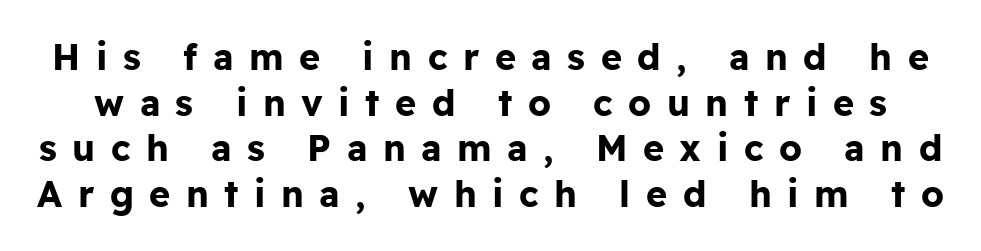
Q: Is the text bold? A: Yes.
Q: Is the text italic (slanted)? A: No, it is upright.
Q: Is the typeface a serif or a sans-serif typeface? A: Sans-serif.
Q: Is the text underlined? A: No.
Q: Is the spacing between letters normal or unusually wide? A: Unusually wide.
Q: Is the spacing between lines tight, normal or loose? A: Normal.
Q: Width (condensed, normal, or wide)? A: Normal.
Q: Stroke contrast? A: Low.
Q: x-height? A: Medium.
Q: Monospaced? A: No.
